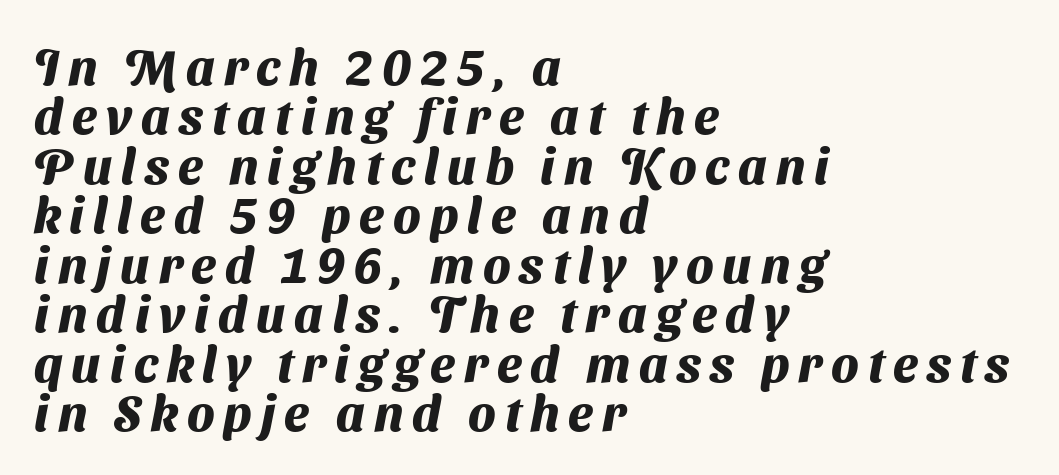
The image shows 50 px heavy sans-serif type; set left-aligned, tight line spacing (0.99x), not underlined; medium stroke contrast and a medium x-height.
